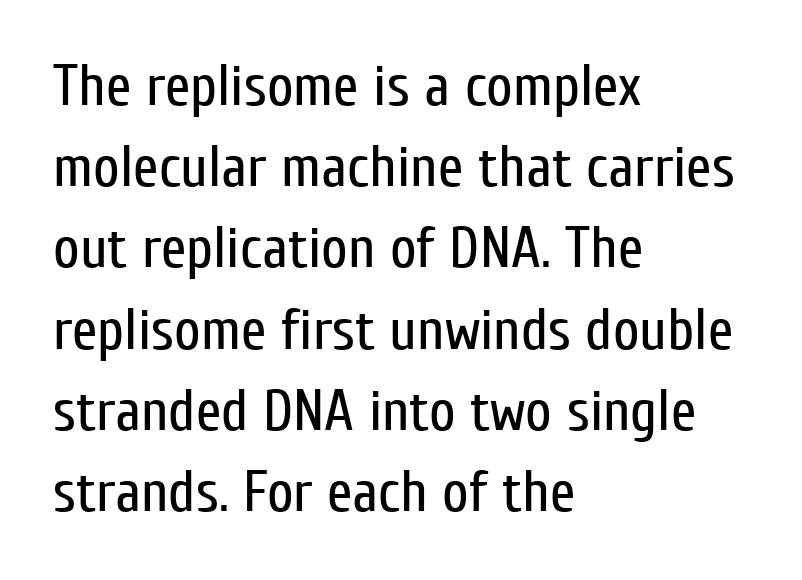
{"serif": "no", "italic": "no", "bold": "no", "weight": "regular", "width": "condensed", "stroke_contrast": "low", "x_height": "medium", "monospaced": "no", "underline": "no", "align": "left", "line_spacing": "normal", "line_spacing_ratio": 1.4, "letter_spacing": "normal", "letter_spacing_em": 0.0, "glyph_px": 58}
